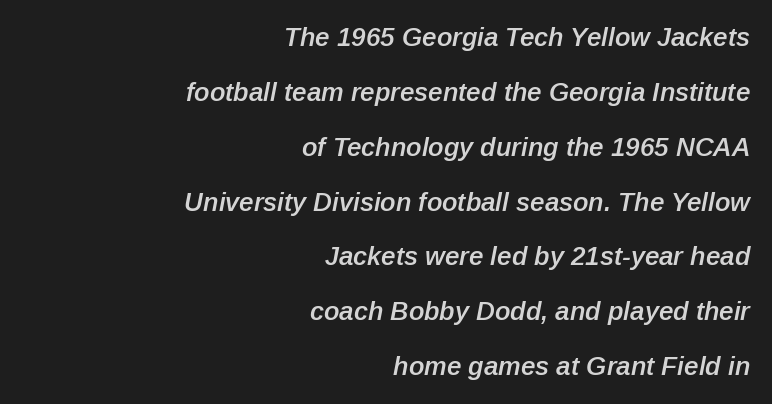
{"italic": "yes", "lean": "right", "slant_degrees": 12, "bold": "semi", "underline": "no", "align": "right", "line_spacing": "loose", "line_spacing_ratio": 2.11, "letter_spacing": "normal", "letter_spacing_em": 0.0, "glyph_px": 26}
